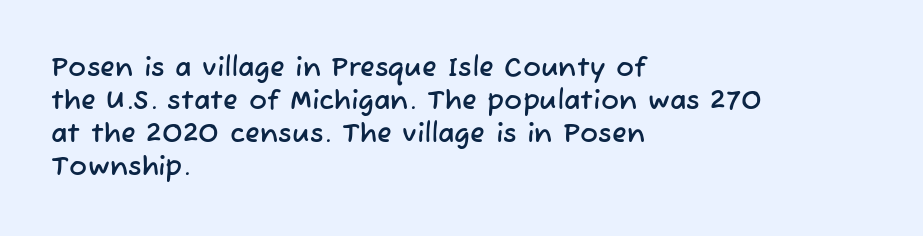
{"underline": "no", "align": "left", "line_spacing_ratio": 1.22, "letter_spacing": "normal", "letter_spacing_em": 0.0, "glyph_px": 27}
